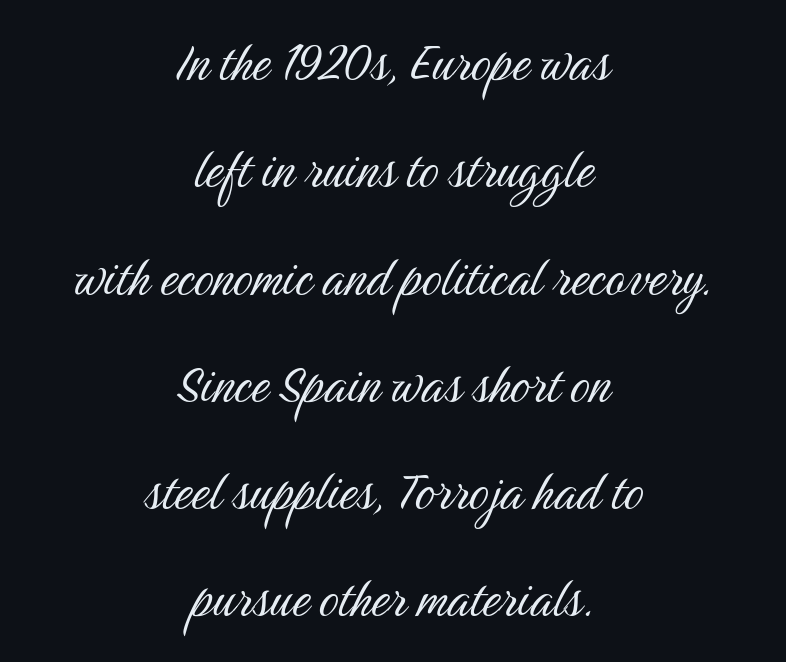
A student would call this center alignment; a typographer would say set centered. Caption: standard tracking, unaltered. This sample has the flowing, uneven cadence of proportional lettering. This sample uses a sans-serif face.
